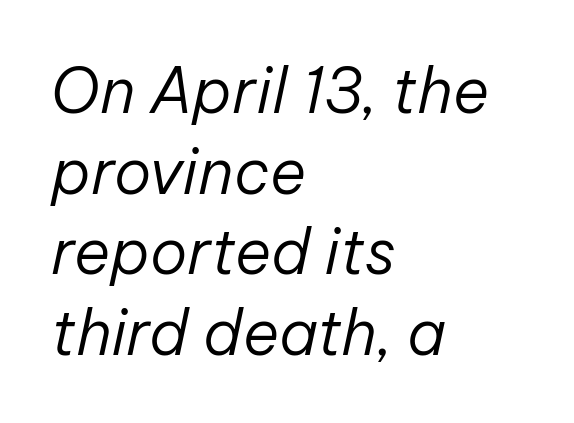
Think of a printed novel: that variable character pitch is what you see here. Weight: regular or lighter. The designer left line spacing at the default. The gap between lines stays unmarked. An italicized treatment has been applied to the whole sample.
